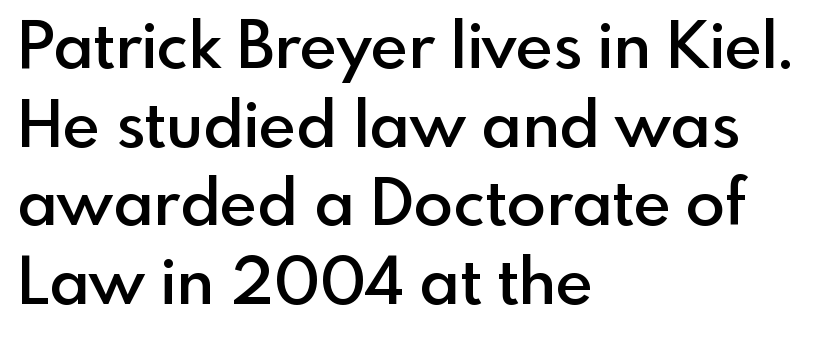
Q: Is the text bold? A: Semi-bold.
Q: Is the text italic (slanted)? A: No, it is upright.
Q: Is the typeface a serif or a sans-serif typeface? A: Sans-serif.
Q: Is the text underlined? A: No.
Q: How is the paragraph aligned? A: Left-aligned.
Q: Is the spacing between letters normal or unusually wide? A: Normal.
Q: Width (condensed, normal, or wide)? A: Normal.
Q: x-height? A: Small.
Q: Monospaced? A: No.
